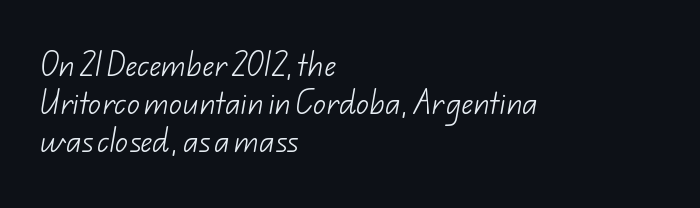
Unmarked baselines from the first word to the last. Each word holds together tightly as a unit, with standard inter-letter gaps. What's the leading like? Ordinary, nothing unusual. Unbolded letterforms with no extra heft.
